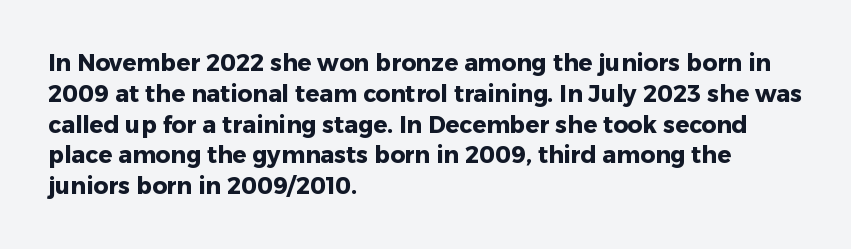
{"italic": "no", "bold": "yes", "underline": "no", "align": "left", "line_spacing": "normal", "line_spacing_ratio": 1.34, "letter_spacing": "normal", "letter_spacing_em": 0.0, "glyph_px": 23}
